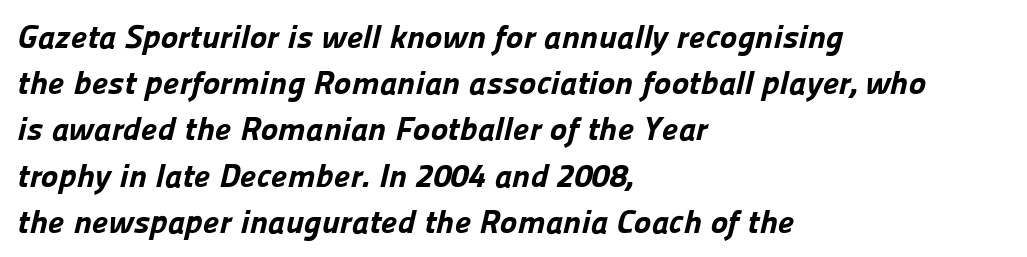
Honestly, the row spacing looks completely unremarkable. Strong, thick strokes mark this as bold type. Spacing verdict: proportional, widths tailored to each character. All the whitespace from short lines collects on the right.
